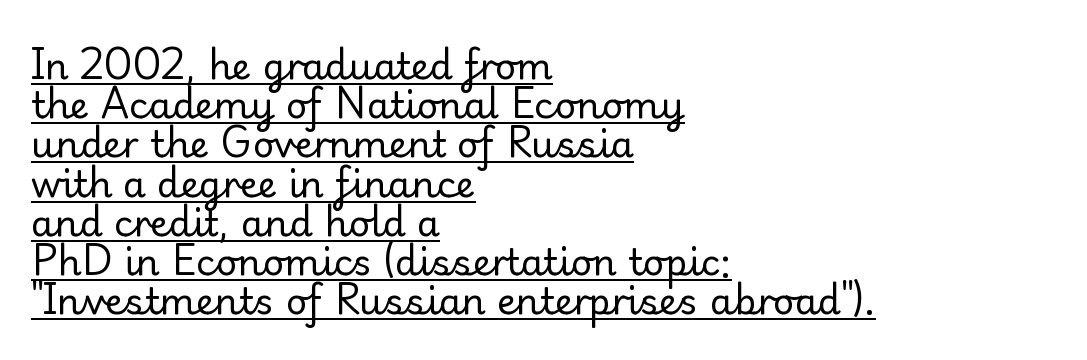
Varying glyph widths throughout — classic text-font behaviour. If you measured baseline to baseline, you'd find a short distance. In terms of posture, this sample is upright. The text was rendered using a seriffed face with decorative stroke endings. Heft: none added — not bold.
